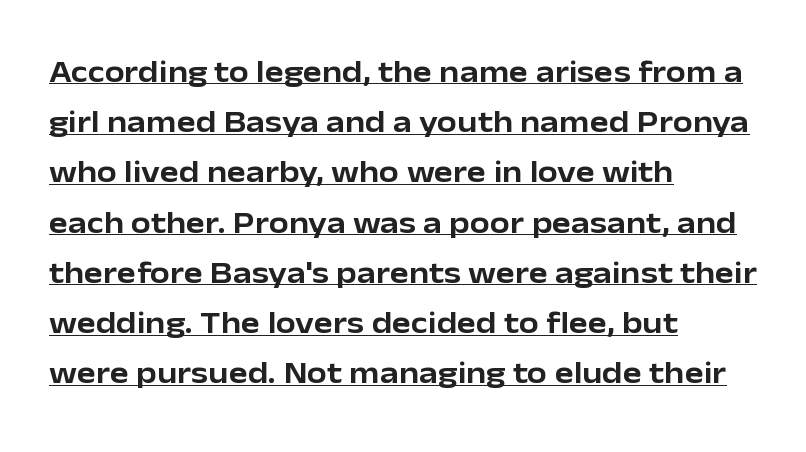
{"serif": "no", "italic": "no", "width": "normal", "stroke_contrast": "low", "x_height": "medium", "monospaced": "no", "underline": "yes", "align": "left", "line_spacing": "normal", "line_spacing_ratio": 1.57, "letter_spacing": "normal", "letter_spacing_em": 0.0, "glyph_px": 32}
